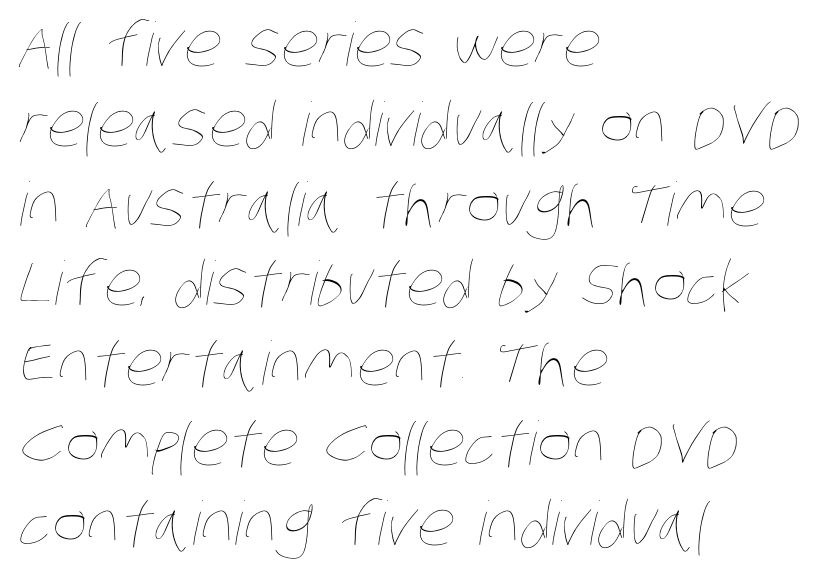
Underline: absent. The letters advance in unequal steps, a hallmark of proportional type. Horizontal alignment here is leftward, the default for most running prose. How are the letters spaced? Ordinarily, with no added tracking.
